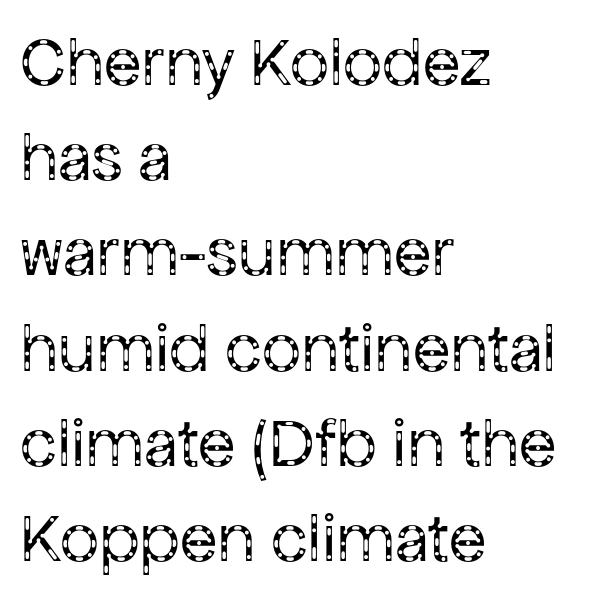
This sample uses plain, unmodified letter spacing. Ordinary non-slanted type is in use. Each stroke keeps to a modest, everyday thickness or less. Each new line begins a customary step beneath the previous one. Nobody drew a line under any word here.
